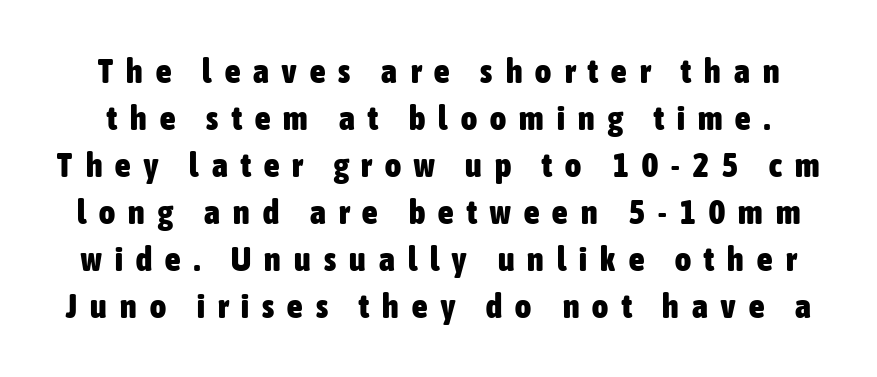
Q: Is the text bold? A: Yes.
Q: Is the text italic (slanted)? A: No, it is upright.
Q: Is the typeface a serif or a sans-serif typeface? A: Sans-serif.
Q: Is the text underlined? A: No.
Q: Is the spacing between letters normal or unusually wide? A: Unusually wide.
Q: Is the spacing between lines tight, normal or loose? A: Normal.
Q: Width (condensed, normal, or wide)? A: Condensed.
Q: Stroke contrast? A: Low.
Q: x-height? A: Medium.
Q: Monospaced? A: No.
